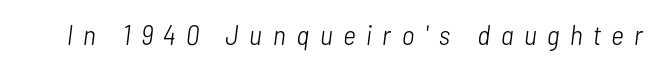
The image shows 28 px light, condensed type, italic (leaning right); set unusually wide letter spacing (+0.38 em), not underlined; low stroke contrast and a medium x-height.
